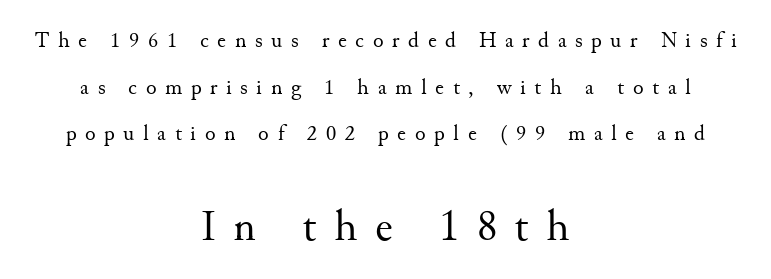
{"serif": "yes", "italic": "no", "bold": "no", "weight": "regular", "width": "normal", "stroke_contrast": "medium", "x_height": "small", "monospaced": "no", "underline": "no", "align": "center", "line_spacing": "loose", "line_spacing_ratio": 2.12, "letter_spacing": "wide", "letter_spacing_em": 0.39, "larger_block": "second", "size_ratio": 2.0, "glyph_px": 44}
